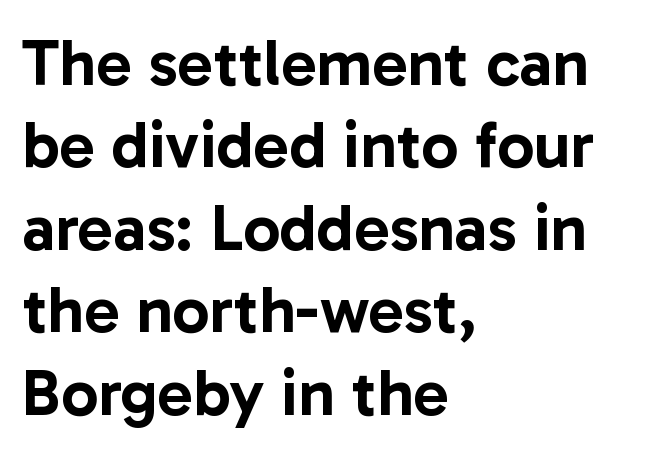
In terms of posture, this sample is upright. Spacing verdict: proportional, widths tailored to each character. Honestly, the row spacing looks completely unremarkable. In terms of letterform style, serifs are entirely absent. These lines keep a tight, regular rhythm from letter to letter.
